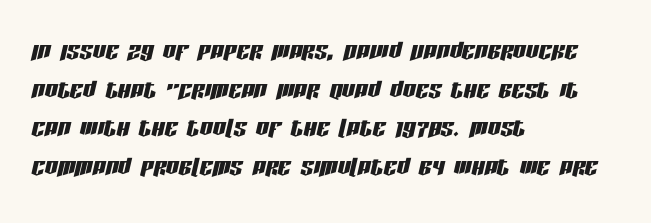
Check under the words: just untouched page. The passage is arranged the way most books set body copy — flush left. There's an unmistakable incline to the writing here. The rendering keeps characters at their native spacing. Varying glyph widths throughout — classic text-font behaviour.
